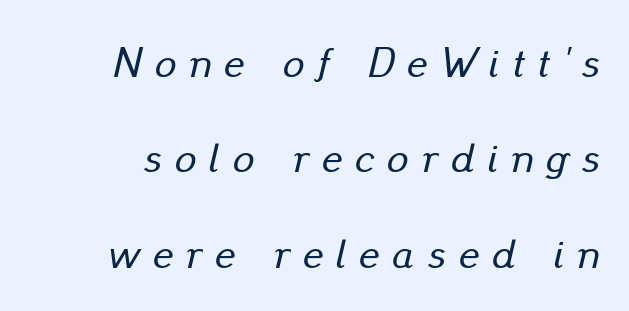
Q: Is the text italic (slanted)? A: Yes, it leans right by about 13 degrees.
Q: Is the text underlined? A: No.
Q: Is the spacing between letters normal or unusually wide? A: Unusually wide.
Q: Is the spacing between lines tight, normal or loose? A: Loose.
Q: Width (condensed, normal, or wide)? A: Normal.
Q: Stroke contrast? A: Low.
Q: x-height? A: Small.
Q: Monospaced? A: No.
